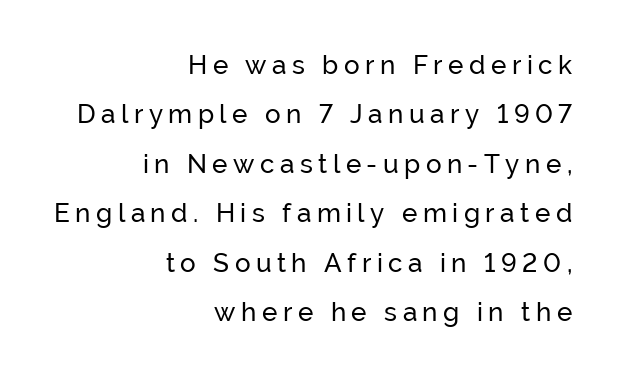
Check under the words: just untouched page. The passage shown stacks its lines with a broad gap. The tracking reads as deliberately expanded to a designer's eye. Reading down the block, your eye finds every line finishing at a fixed right position.
